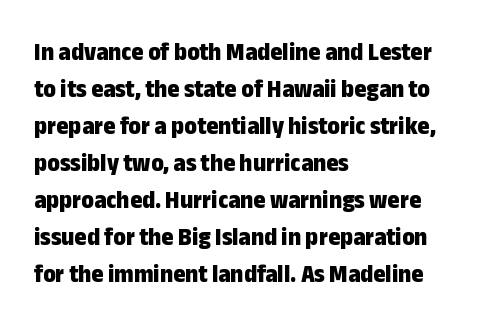
The image shows 26 px bold type, upright; set left-aligned, normal line spacing (1.42x), normal letter spacing, not underlined.
